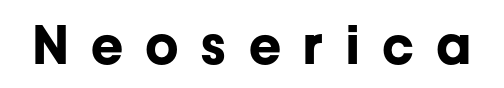
This sample uses a sans-serif face. Here the designer chose a conventional face with non-uniform glyph widths. The gap between lines stays unmarked. Its strokes are broad and dark, the hallmark of bold type. Designer's note — italics off, roman on.
